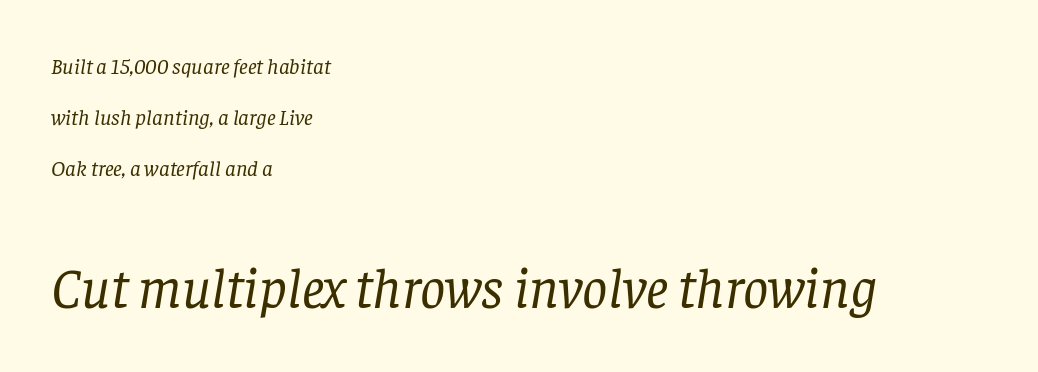
Q: Is the text bold? A: No.
Q: Is the text italic (slanted)? A: Yes, it leans right by about 8 degrees.
Q: Is the typeface a serif or a sans-serif typeface? A: Serif.
Q: Is the text underlined? A: No.
Q: How is the paragraph aligned? A: Left-aligned.
Q: Is the spacing between letters normal or unusually wide? A: Normal.
Q: Is the spacing between lines tight, normal or loose? A: Loose.
Q: Which block of text is set in a larger size, the first (top) or the second (bottom)? A: The second (bottom) one.
Q: Width (condensed, normal, or wide)? A: Normal.
Q: Stroke contrast? A: Low.
Q: x-height? A: Large.
Q: Monospaced? A: No.
